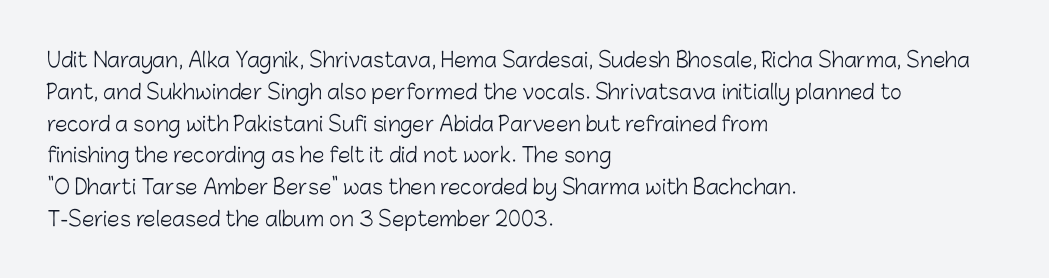
The image shows 20 px text type, upright; set left-aligned, normal line spacing (1.59x), normal letter spacing, not underlined.
